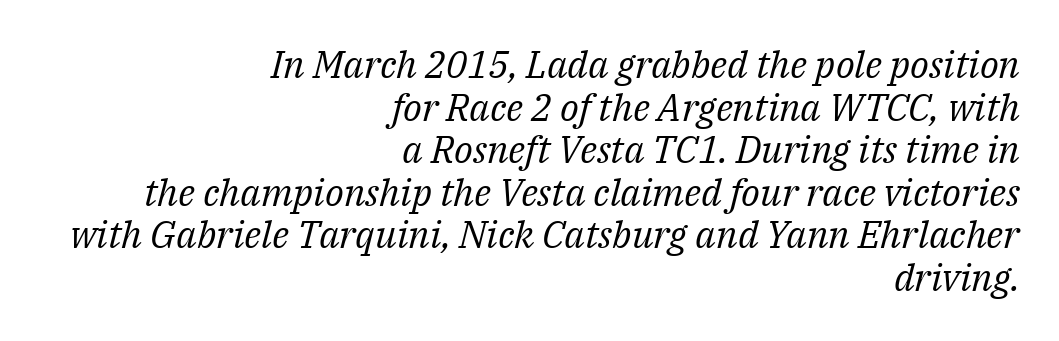
The image shows 38 px regular-weight serif type, italic (leaning right); set right-aligned, tight line spacing (1.12x), normal letter spacing, not underlined; medium stroke contrast and a medium x-height.
